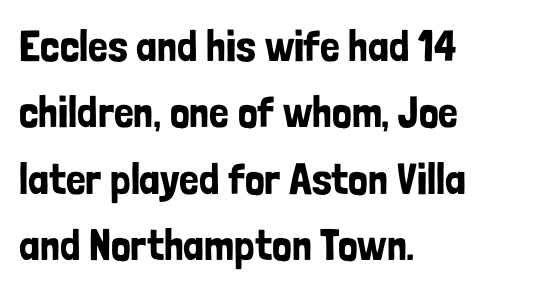
Q: Is the text italic (slanted)? A: No, it is upright.
Q: Is the typeface a serif or a sans-serif typeface? A: Sans-serif.
Q: Is the text underlined? A: No.
Q: How is the paragraph aligned? A: Left-aligned.
Q: Is the spacing between letters normal or unusually wide? A: Normal.
Q: Is the spacing between lines tight, normal or loose? A: Normal.
Q: Width (condensed, normal, or wide)? A: Condensed.
Q: Stroke contrast? A: Low.
Q: x-height? A: Medium.
Q: Monospaced? A: No.
